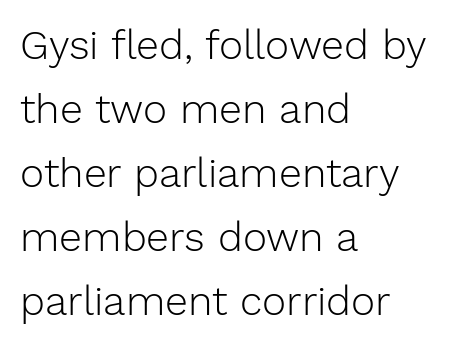
The cut favours lightness, reaching ordinary text weight at its darkest. The rendering keeps characters at their native spacing. The rag falls on the right side of this text block. The specimen omits any rule beneath the text block's lines. The rendering shows plain stroke endings on the letterforms — a sans-serif design.
